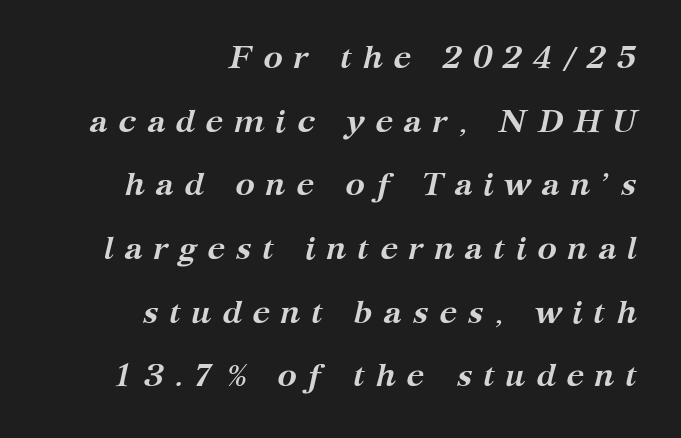
Italic? Definitely — the glyphs are oblique. Substantial extra tracking has been applied to these lines. Here the designer chose a conventional face with non-uniform glyph widths. Decoration check: the copy has no underline. A full-strength bold gives these letters their thick strokes.
